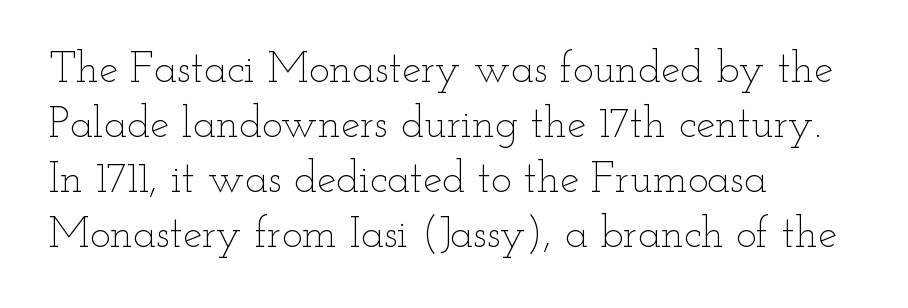
Check under the words: just untouched page. Spacing verdict: proportional, widths tailored to each character. The rendering anchors every line to the left-hand side. Compared with a typical body face, this is equally light or lighter still. This sample keeps an unexceptional amount of space between lines. No extra tracking has been applied to these lines.
